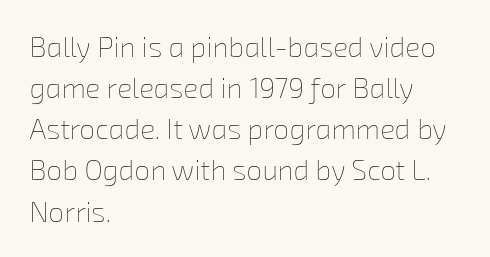
{"bold": "no", "weight": "thin", "width": "normal", "stroke_contrast": "low", "x_height": "medium", "monospaced": "no", "underline": "no", "align": "left", "line_spacing": "normal", "line_spacing_ratio": 1.47, "letter_spacing": "normal", "letter_spacing_em": 0.0, "glyph_px": 28}
